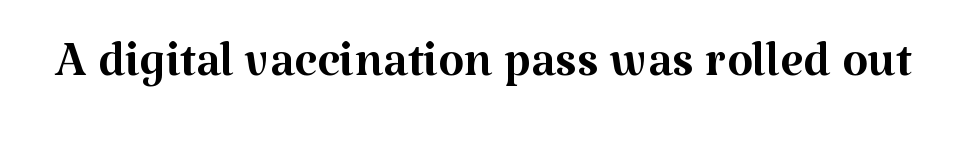
Q: Is the text bold? A: No.
Q: Is the text italic (slanted)? A: No, it is upright.
Q: Is the typeface a serif or a sans-serif typeface? A: Serif.
Q: Is the text underlined? A: No.
Q: Is the spacing between letters normal or unusually wide? A: Normal.
Q: Width (condensed, normal, or wide)? A: Normal.
Q: Stroke contrast? A: Medium.
Q: x-height? A: Medium.
Q: Monospaced? A: No.
